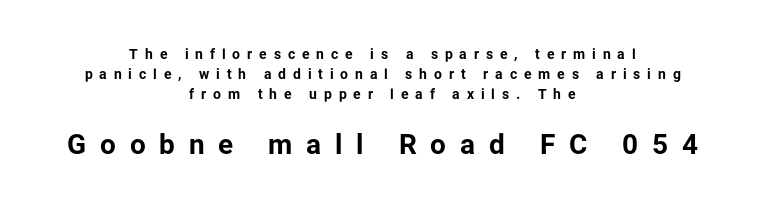
The image shows 28 px bold sans-serif type, upright; set centered, normal line spacing (1.43x), unusually wide letter spacing (+0.49 em), not underlined; the second (bottom) block is 2.0x larger; low stroke contrast and a medium x-height.
